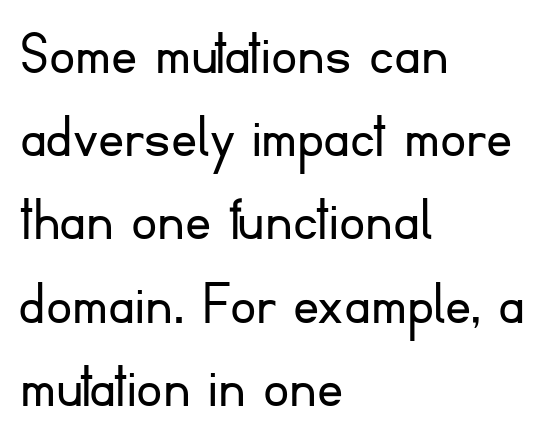
The image shows 65 px light sans-serif type, upright; set left-aligned, normal line spacing (1.28x), normal letter spacing, not underlined; low stroke contrast and a small x-height.
